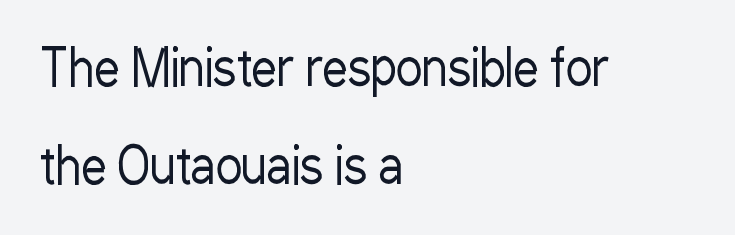
The image shows 50 px regular-weight, condensed sans-serif type, upright; set left-aligned, loose line spacing (1.96x), normal letter spacing, not underlined; low stroke contrast and a medium x-height.
